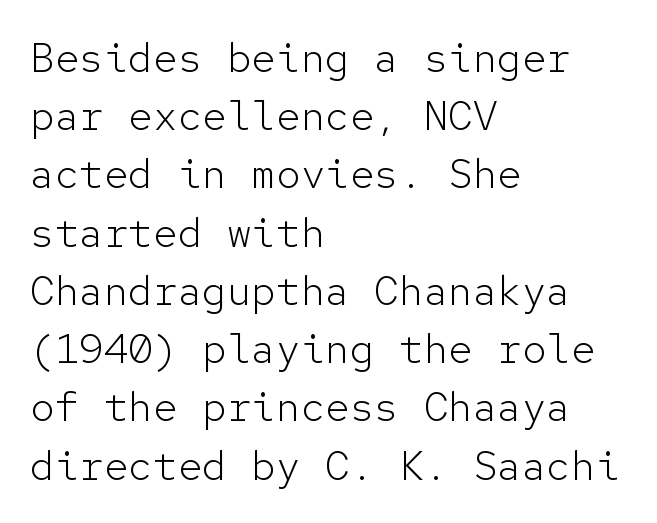
Does the copy run flush right? No — it runs flush left. These lines sit exactly where default settings would place them. Designer's note — italics off, roman on. Nothing unusual about the tracking: characters are spaced as the font intends. The type family on display is of the sans-serif kind.
